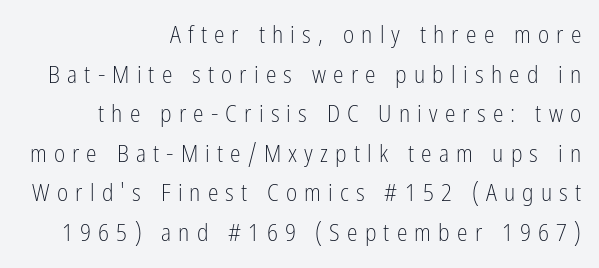
Q: Is the text bold? A: No.
Q: Is the text italic (slanted)? A: No, it is upright.
Q: Is the text underlined? A: No.
Q: How is the paragraph aligned? A: Right-aligned.
Q: Is the spacing between letters normal or unusually wide? A: Unusually wide.
Q: Is the spacing between lines tight, normal or loose? A: Normal.
